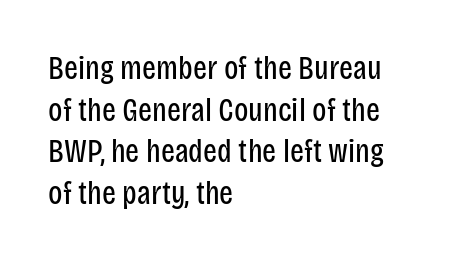
{"serif": "no", "italic": "no", "bold": "no", "weight": "regular", "width": "condensed", "stroke_contrast": "low", "x_height": "large", "monospaced": "no", "underline": "no", "align": "left", "line_spacing": "normal", "line_spacing_ratio": 1.26, "letter_spacing": "normal", "letter_spacing_em": 0.0, "glyph_px": 33}
